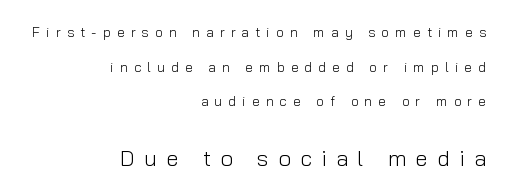
Q: Is the text bold? A: No.
Q: Is the text italic (slanted)? A: No, it is upright.
Q: Is the text underlined? A: No.
Q: How is the paragraph aligned? A: Right-aligned.
Q: Is the spacing between letters normal or unusually wide? A: Unusually wide.
Q: Is the spacing between lines tight, normal or loose? A: Loose.
Q: Which block of text is set in a larger size, the first (top) or the second (bottom)? A: The second (bottom) one.
